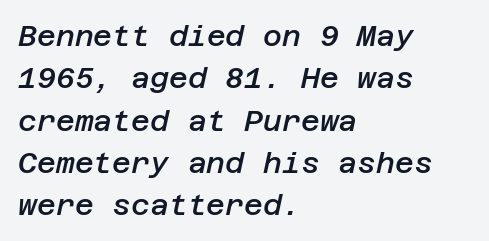
The image shows 29 px semibold type, italic (leaning right); set left-aligned, normal line spacing (1.46x), normal letter spacing, not underlined; low stroke contrast and a large x-height.
